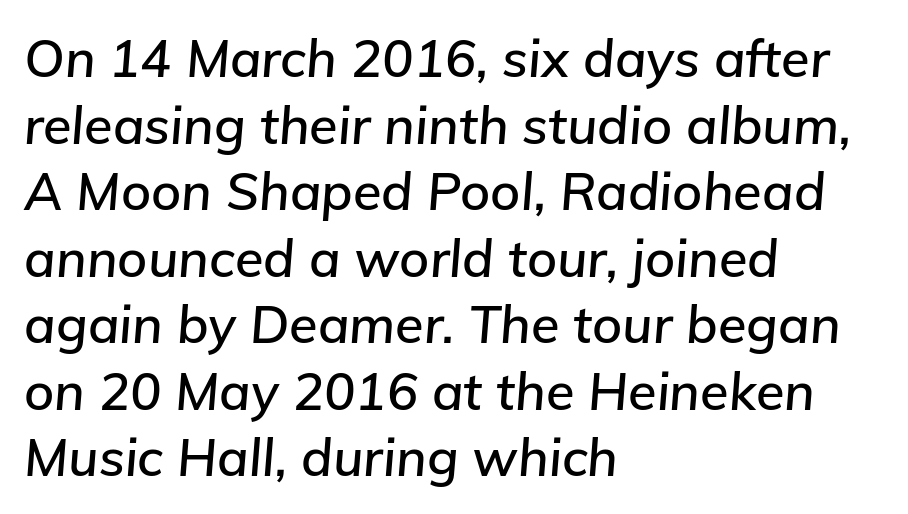
Q: Is the text italic (slanted)? A: Yes, it leans right by about 5 degrees.
Q: Is the text underlined? A: No.
Q: How is the paragraph aligned? A: Left-aligned.
Q: Is the spacing between letters normal or unusually wide? A: Normal.
Q: Is the spacing between lines tight, normal or loose? A: Normal.
Q: Width (condensed, normal, or wide)? A: Normal.
Q: Stroke contrast? A: Low.
Q: x-height? A: Medium.
Q: Monospaced? A: No.
